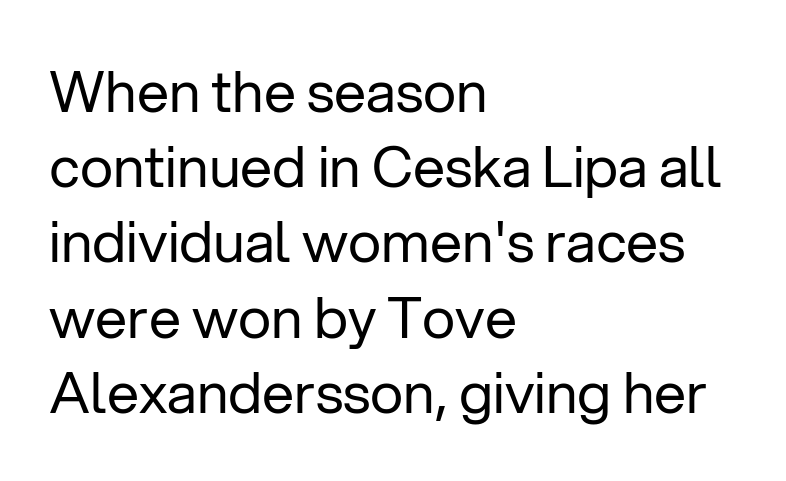
The image shows 57 px regular-weight sans-serif type, upright; set left-aligned, normal line spacing (1.32x), normal letter spacing, not underlined; low stroke contrast and a medium x-height.
